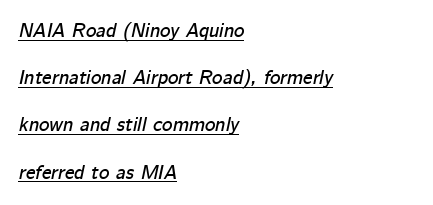
{"italic": "yes", "lean": "right", "slant_degrees": 12, "underline": "yes", "align": "left", "line_spacing": "loose", "line_spacing_ratio": 2.36, "letter_spacing": "normal", "letter_spacing_em": 0.0, "glyph_px": 20}
